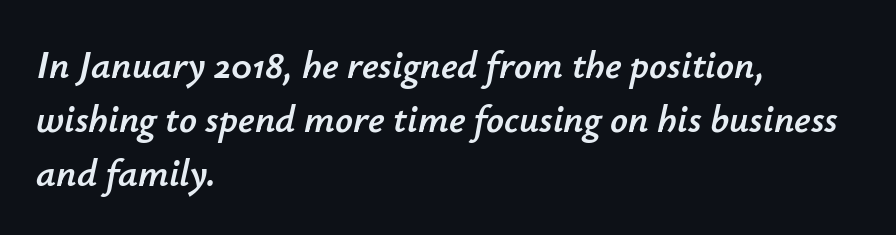
The passage shown has conventional tracking throughout. This block has exactly the height ordinary leading produces. Tall strokes in this sample are angled rather than plumb. The face used here is proportionally spaced, like ordinary book or web type. The glyphs are unaccompanied by any horizontal stroke below them.
